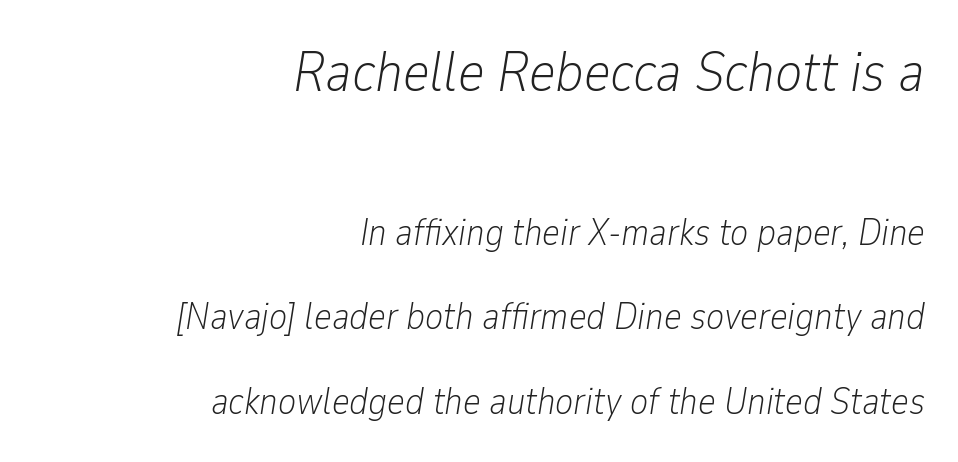
These two chunks differ in scale, with the top chunk taking the larger measure. What's the leading like? Stretched, with rows far apart. The letters advance in unequal steps, a hallmark of proportional type. The passage shown is not underscored anywhere. In terms of letterspacing, this is plain default setting.
